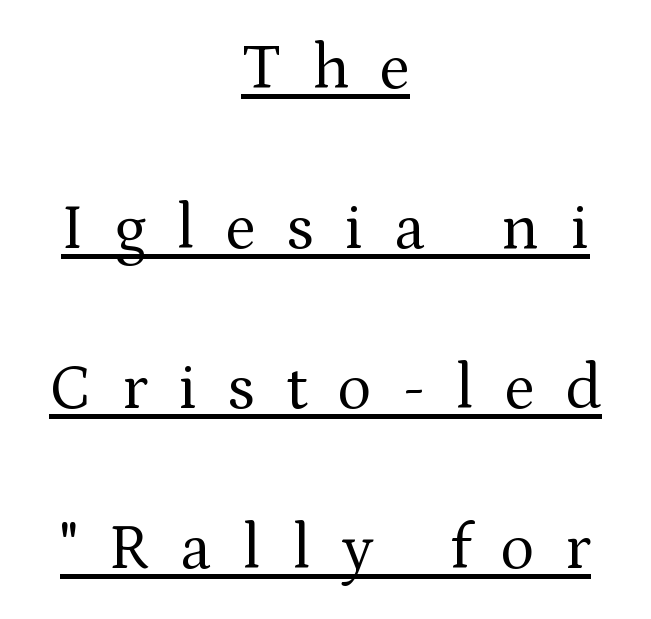
{"serif": "yes", "italic": "no", "bold": "no", "weight": "regular", "width": "normal", "stroke_contrast": "medium", "x_height": "medium", "monospaced": "no", "underline": "yes", "align": "center", "line_spacing": "loose", "line_spacing_ratio": 2.5, "letter_spacing": "wide", "letter_spacing_em": 0.48, "glyph_px": 64}
